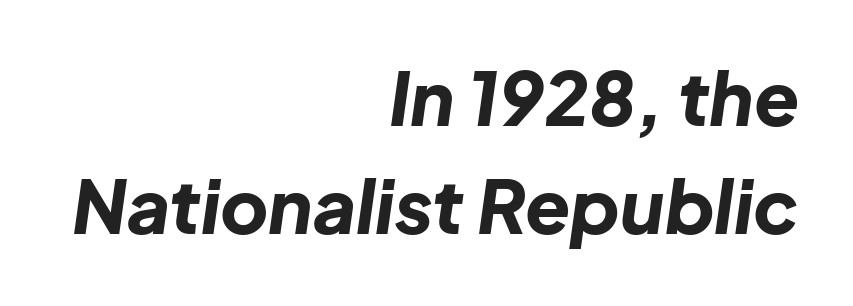
Q: Is the text bold? A: Yes.
Q: Is the text italic (slanted)? A: Yes, it leans right by about 8 degrees.
Q: Is the text underlined? A: No.
Q: How is the paragraph aligned? A: Right-aligned.
Q: Is the spacing between letters normal or unusually wide? A: Normal.
Q: Is the spacing between lines tight, normal or loose? A: Normal.
Q: Width (condensed, normal, or wide)? A: Normal.
Q: Stroke contrast? A: Low.
Q: x-height? A: Medium.
Q: Monospaced? A: No.
